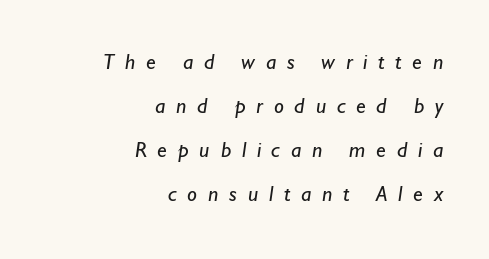
Q: Is the text bold? A: No.
Q: Is the text underlined? A: No.
Q: How is the paragraph aligned? A: Right-aligned.
Q: Is the spacing between letters normal or unusually wide? A: Unusually wide.
Q: Is the spacing between lines tight, normal or loose? A: Loose.
